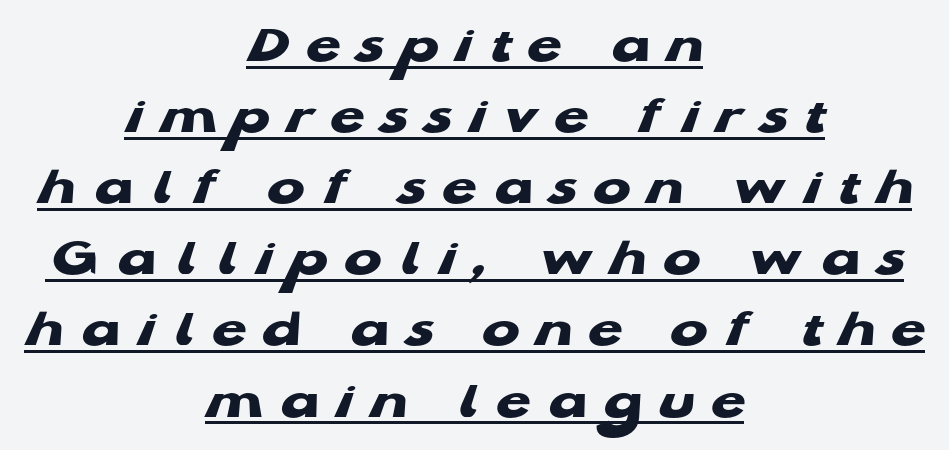
The image shows 56 px heavy, wide sans-serif type; set centered, normal line spacing (1.27x), unusually wide letter spacing (+0.29 em), underlined; low stroke contrast and a medium x-height.
